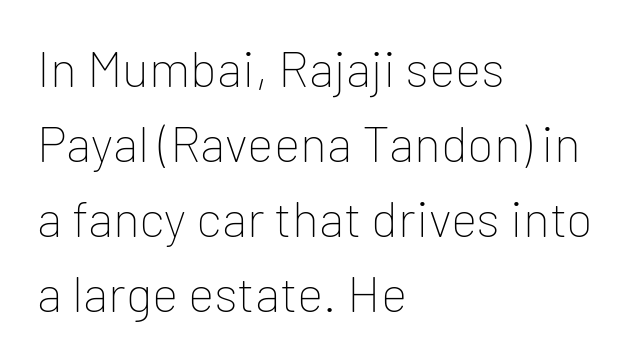
Summary of weight: not heavy and not bold. Glance below the letters and you will spot only blank space. You could call the tracking neutral — neither tight nor loose. Note the varied advance widths — an 'i' is clearly narrower than an 'm'. The passage shown is typeset with a sans-serif family.
